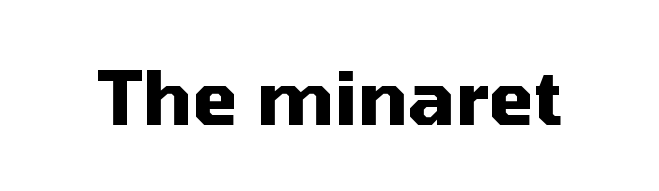
The words here are not underlined. Look at the stroke-to-counter ratio: heavy, a bold. Posture: upright roman. Each letter's strokes conclude bluntly, with no projecting serifs. The horizontal fit of the characters is conventional and even.
